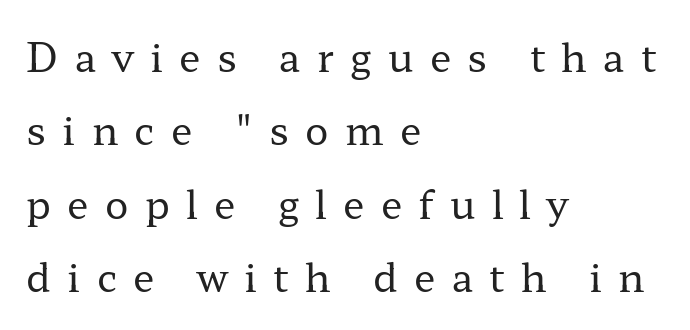
Q: Is the text bold? A: No.
Q: Is the text italic (slanted)? A: No, it is upright.
Q: Is the typeface a serif or a sans-serif typeface? A: Serif.
Q: Is the text underlined? A: No.
Q: How is the paragraph aligned? A: Left-aligned.
Q: Is the spacing between letters normal or unusually wide? A: Unusually wide.
Q: Width (condensed, normal, or wide)? A: Wide.
Q: Stroke contrast? A: Low.
Q: x-height? A: Medium.
Q: Monospaced? A: No.
